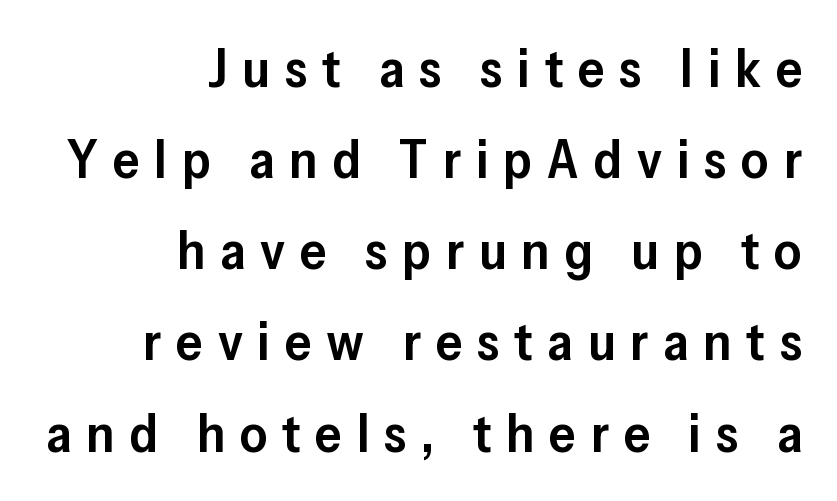
{"serif": "no", "italic": "no", "bold": "semi", "weight": "semibold", "width": "normal", "stroke_contrast": "low", "x_height": "medium", "monospaced": "no", "underline": "no", "align": "right", "line_spacing_ratio": 1.72, "letter_spacing": "wide", "letter_spacing_em": 0.28, "glyph_px": 53}
